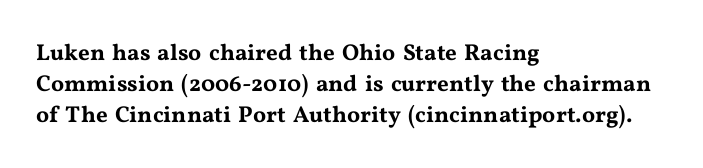
Q: Is the text italic (slanted)? A: No, it is upright.
Q: Is the text underlined? A: No.
Q: How is the paragraph aligned? A: Left-aligned.
Q: Is the spacing between letters normal or unusually wide? A: Normal.
Q: Is the spacing between lines tight, normal or loose? A: Normal.
